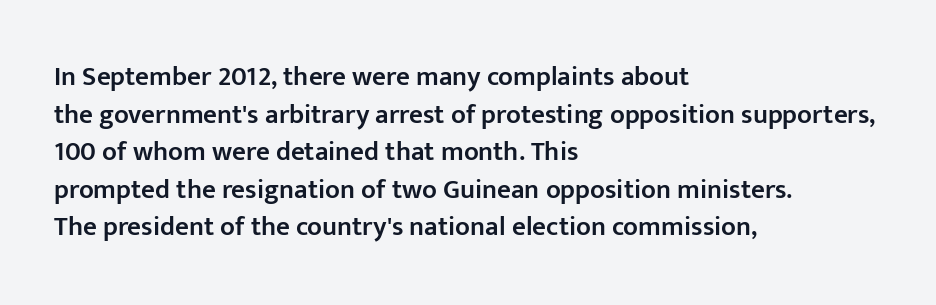
The image shows 27 px text type, upright; set left-aligned, normal line spacing (1.39x), normal letter spacing, not underlined.
